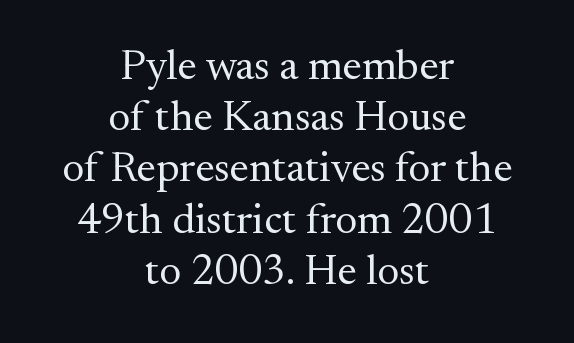
{"serif": "yes", "italic": "no", "bold": "no", "weight": "regular", "width": "normal", "stroke_contrast": "medium", "x_height": "small", "monospaced": "no", "underline": "no", "align": "center", "line_spacing_ratio": 1.19, "letter_spacing": "normal", "letter_spacing_em": 0.0, "glyph_px": 43}
